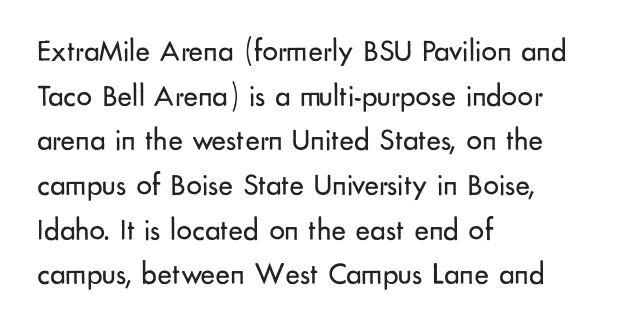
Q: Is the text bold? A: No.
Q: Is the text italic (slanted)? A: No, it is upright.
Q: Is the typeface a serif or a sans-serif typeface? A: Sans-serif.
Q: Is the text underlined? A: No.
Q: How is the paragraph aligned? A: Left-aligned.
Q: Is the spacing between letters normal or unusually wide? A: Normal.
Q: Is the spacing between lines tight, normal or loose? A: Normal.
Q: Width (condensed, normal, or wide)? A: Normal.
Q: Stroke contrast? A: Low.
Q: x-height? A: Small.
Q: Monospaced? A: No.
